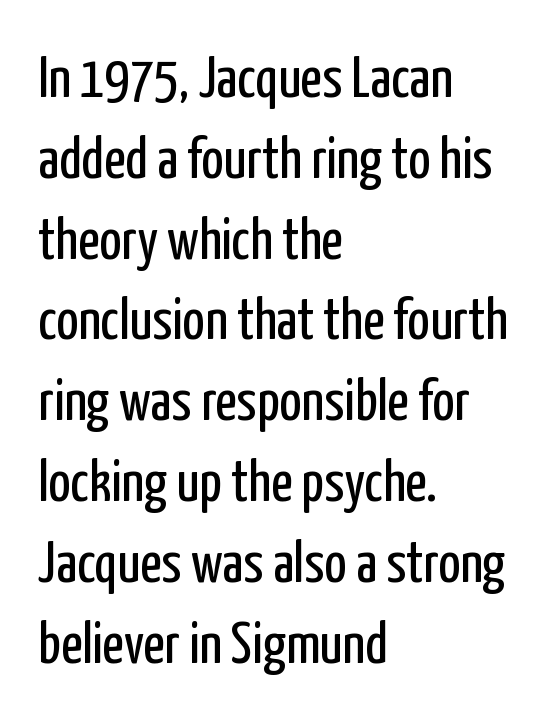
The image shows 59 px regular-weight, condensed sans-serif type, upright; set left-aligned, normal line spacing (1.37x), normal letter spacing, not underlined; low stroke contrast and a medium x-height.
